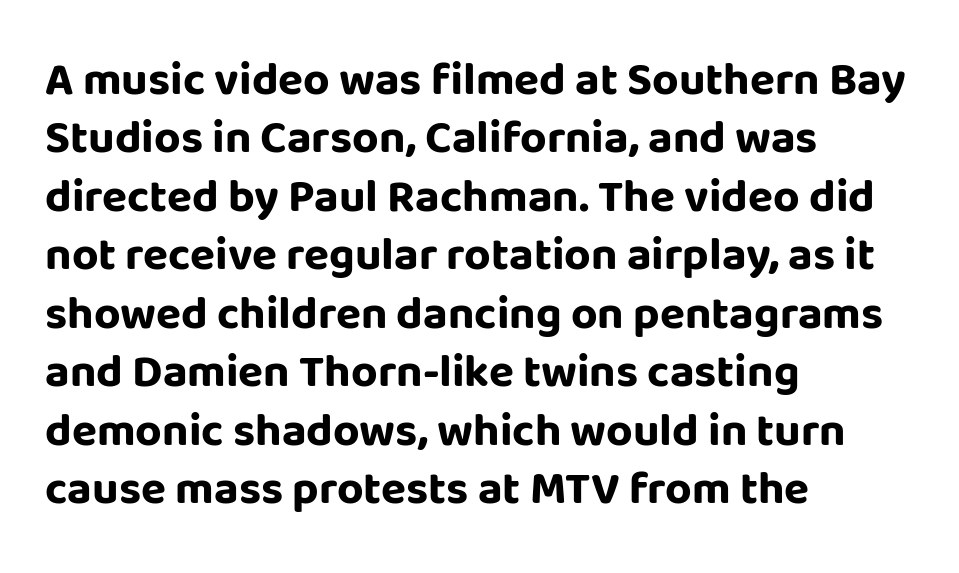
The image shows 46 px bold sans-serif type, upright; set left-aligned, normal line spacing (1.27x), normal letter spacing, not underlined; low stroke contrast and a large x-height.
